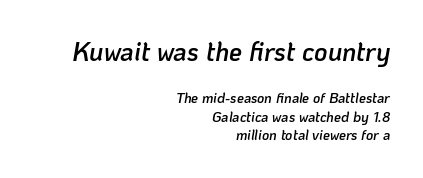
{"italic": "yes", "lean": "right", "slant_degrees": 10, "bold": "semi", "underline": "no", "align": "right", "line_spacing": "normal", "line_spacing_ratio": 1.32, "letter_spacing": "normal", "letter_spacing_em": 0.0, "larger_block": "first", "size_ratio": 1.86, "glyph_px": 26}
